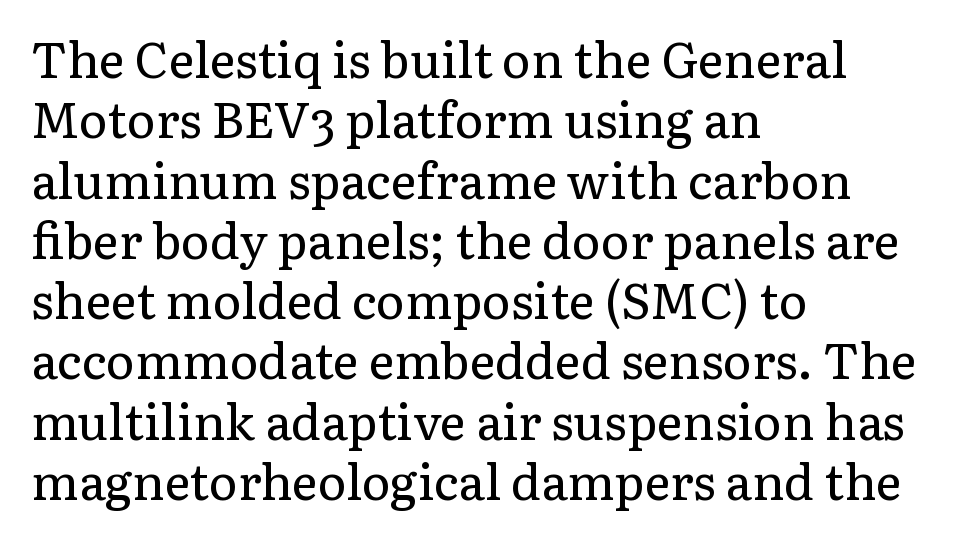
Q: Is the text bold? A: No.
Q: Is the text italic (slanted)? A: No, it is upright.
Q: Is the typeface a serif or a sans-serif typeface? A: Serif.
Q: Is the text underlined? A: No.
Q: How is the paragraph aligned? A: Left-aligned.
Q: Is the spacing between letters normal or unusually wide? A: Normal.
Q: Width (condensed, normal, or wide)? A: Normal.
Q: Stroke contrast? A: Low.
Q: x-height? A: Medium.
Q: Monospaced? A: No.
